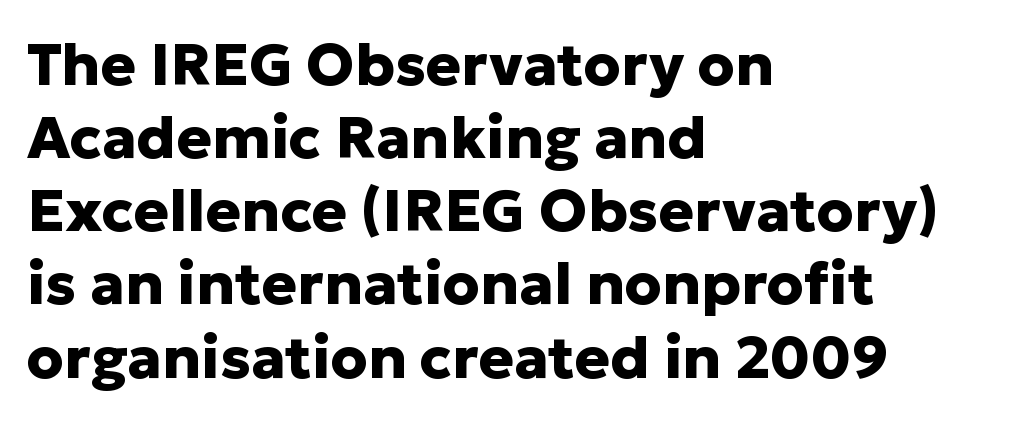
This is sans-serif lettering, the kind often seen on screens and signage. Vertical strokes here are truly vertical. These lines stack with their left ends in a neat column. Pretty heavy lettering here — definitely bold.
